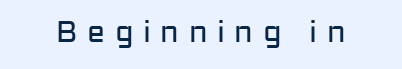
The image shows 30 px regular-weight sans-serif type, upright; set unusually wide letter spacing (+0.32 em), not underlined; low stroke contrast and a medium x-height.
